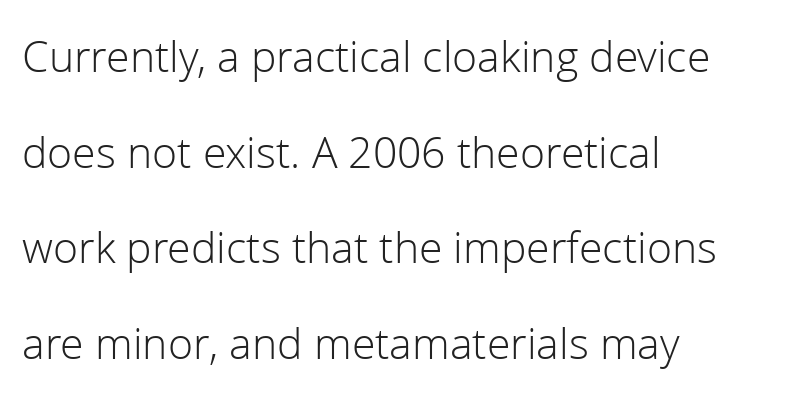
The image shows 46 px light sans-serif type, upright; set left-aligned, loose line spacing (2.08x), normal letter spacing, not underlined; low stroke contrast and a medium x-height.
